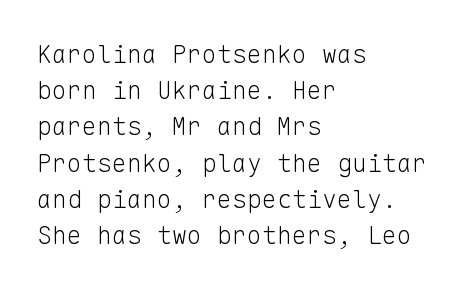
Q: Is the text bold? A: No.
Q: Is the text italic (slanted)? A: No, it is upright.
Q: Is the text underlined? A: No.
Q: How is the paragraph aligned? A: Left-aligned.
Q: Is the spacing between letters normal or unusually wide? A: Normal.
Q: Is the spacing between lines tight, normal or loose? A: Normal.
